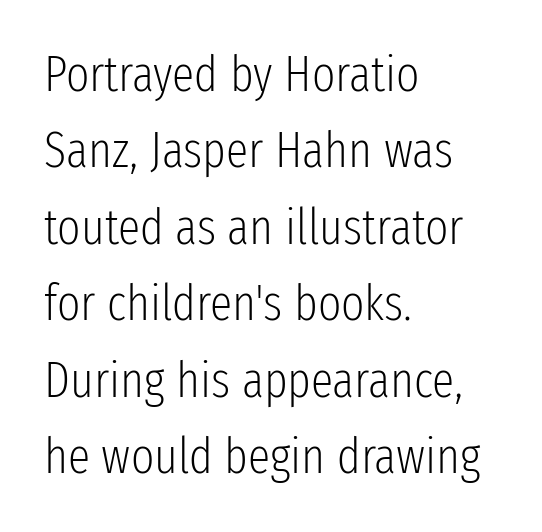
The image shows 50 px light, condensed sans-serif type, upright; set left-aligned, normal line spacing (1.53x), normal letter spacing, not underlined; low stroke contrast and a medium x-height.
